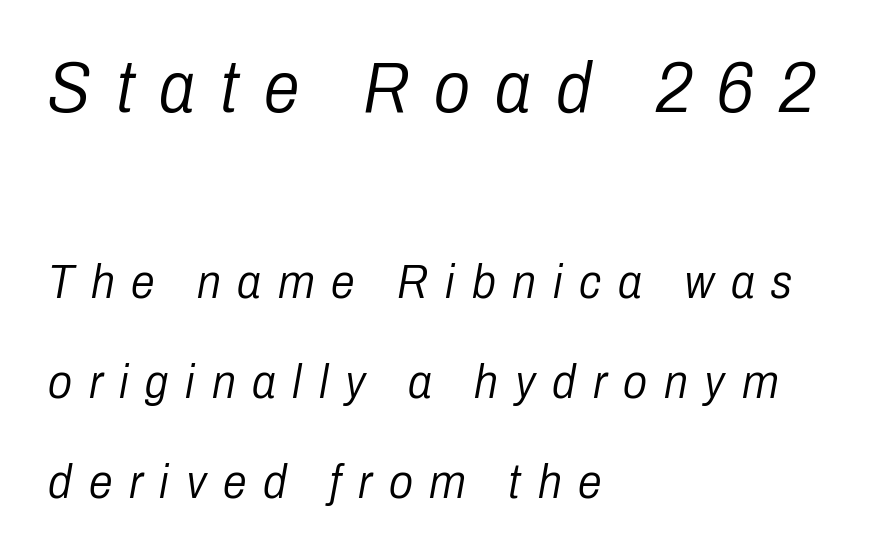
This sample uses expanded letter spacing, leaving extra air between glyphs. The letters look calm and open, with moderate or lighter stems. The passage shown is typed in a proportional face where columns would drift. A student would call this left alignment; a typographer would say flush left, rag right.
